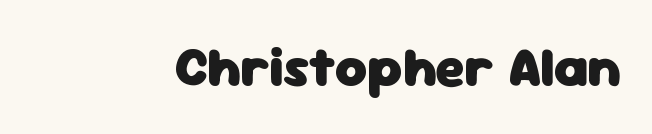
Clear beneath every line of the passage. This sample has the flowing, uneven cadence of proportional lettering. This rendering employs a face without finishing strokes, i.e., a sans-serif. Thick stems and heavy bowls — unmistakably bold.
